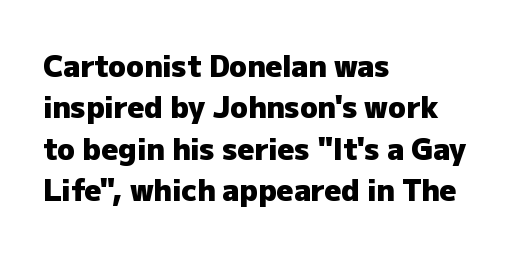
The image shows 29 px heavy sans-serif type, upright; set left-aligned, normal line spacing (1.43x), normal letter spacing, not underlined; low stroke contrast and a medium x-height.
